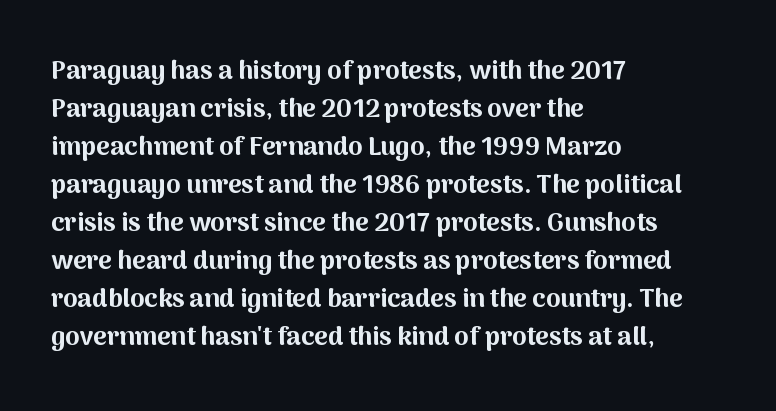
{"italic": "no", "bold": "yes", "underline": "no", "align": "left", "line_spacing": "normal", "line_spacing_ratio": 1.46, "letter_spacing": "normal", "letter_spacing_em": 0.0, "glyph_px": 26}
